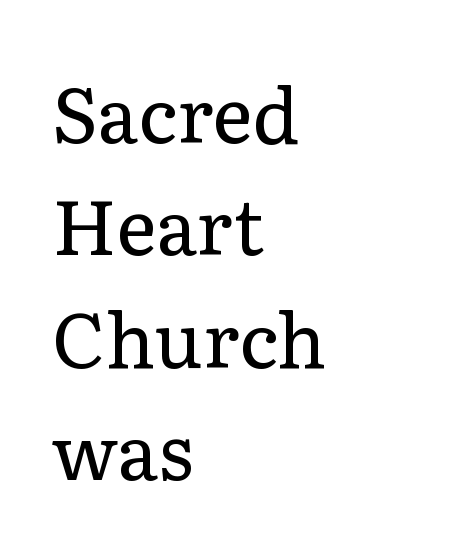
A bare baseline throughout the passage. A student would call this left alignment; a typographer would say flush left, rag right. This sample uses a serif face. The lines sit at an ordinary, default distance from one another. No chunkiness to these letters — they're not bold.
